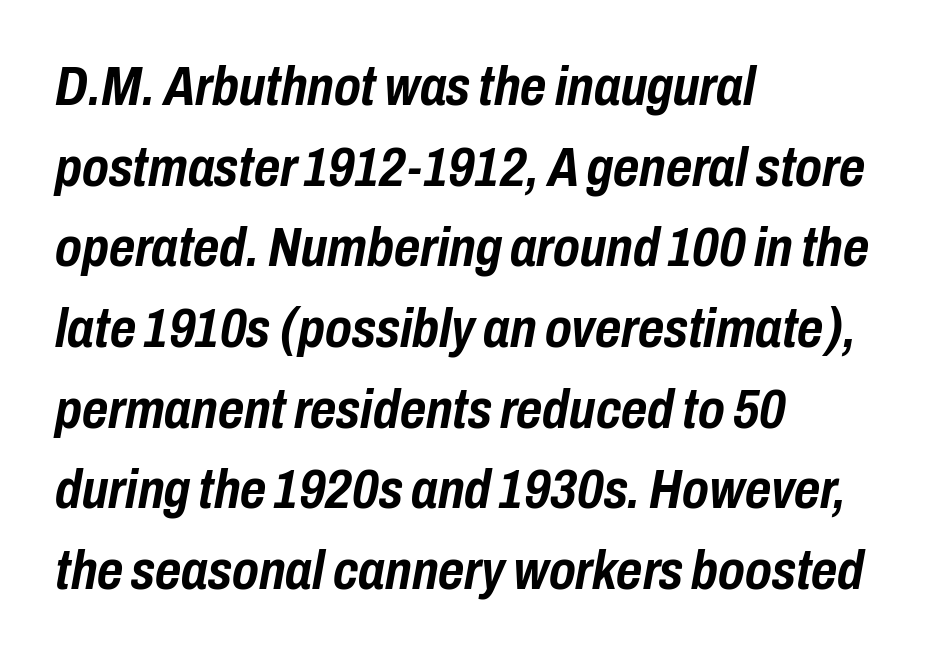
Does the weight exceed regular? Yes, all the way to bold. Words float on clear page, feet unadorned. Varying glyph widths throughout — classic text-font behaviour. The setting favours the left margin, as ordinary paragraphs usually do. When letters slant like this, we call the style italic. In terms of letterspacing, this is plain default setting.
